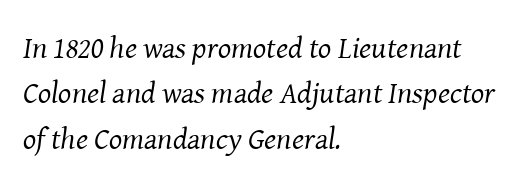
{"serif": "yes", "italic": "yes", "lean": "right", "slant_degrees": 8, "bold": "no", "weight": "regular", "width": "normal", "stroke_contrast": "medium", "x_height": "medium", "monospaced": "no", "underline": "no", "align": "left", "line_spacing": "normal", "line_spacing_ratio": 1.46, "letter_spacing": "normal", "letter_spacing_em": 0.0, "glyph_px": 31}
